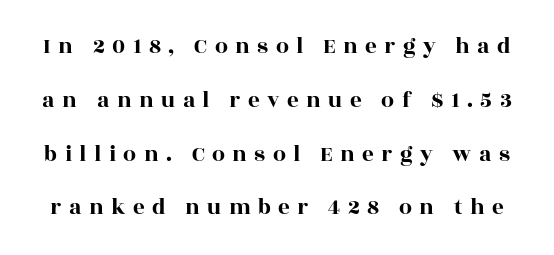
The image shows 23 px text type, upright; set loose line spacing (2.34x), unusually wide letter spacing (+0.32 em), not underlined.
